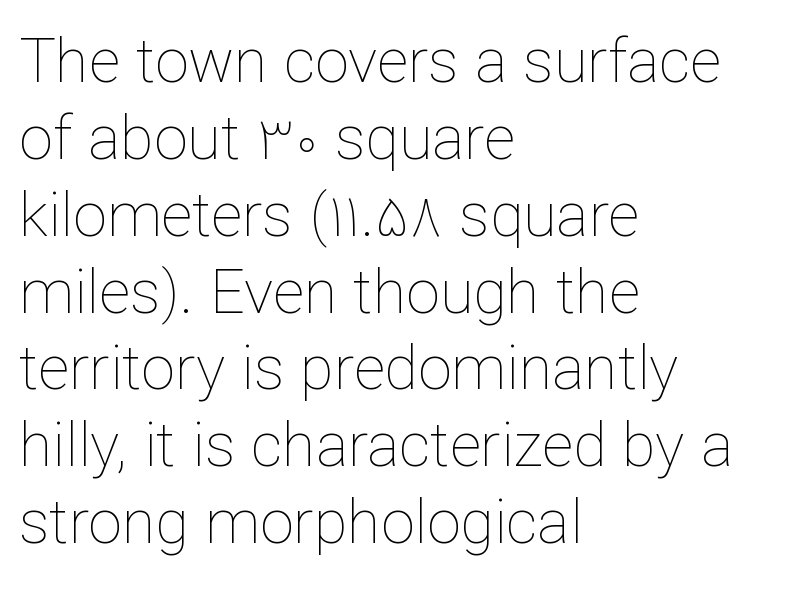
Q: Is the text bold? A: No.
Q: Is the text italic (slanted)? A: No, it is upright.
Q: Is the text underlined? A: No.
Q: How is the paragraph aligned? A: Left-aligned.
Q: Is the spacing between letters normal or unusually wide? A: Normal.
Q: Is the spacing between lines tight, normal or loose? A: Normal.
Q: Width (condensed, normal, or wide)? A: Normal.
Q: Stroke contrast? A: Low.
Q: x-height? A: Medium.
Q: Monospaced? A: No.
